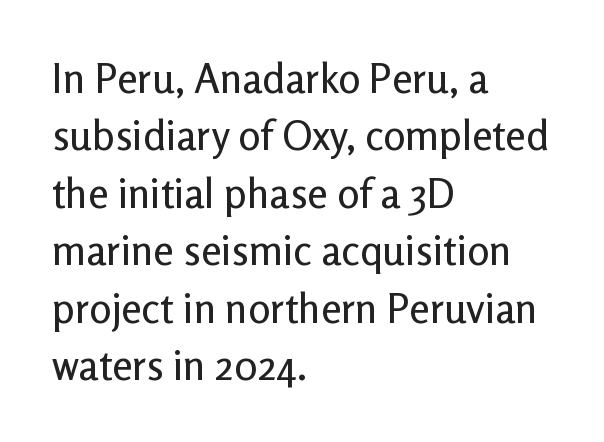
{"serif": "no", "italic": "no", "width": "normal", "stroke_contrast": "low", "x_height": "medium", "monospaced": "no", "underline": "no", "align": "left", "line_spacing": "normal", "line_spacing_ratio": 1.4, "letter_spacing": "normal", "letter_spacing_em": 0.0, "glyph_px": 41}
